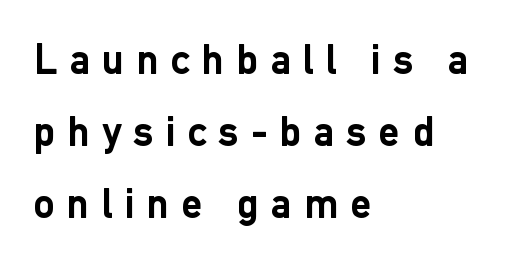
Q: Is the text bold? A: Yes.
Q: Is the text italic (slanted)? A: No, it is upright.
Q: Is the typeface a serif or a sans-serif typeface? A: Sans-serif.
Q: Is the text underlined? A: No.
Q: How is the paragraph aligned? A: Left-aligned.
Q: Is the spacing between letters normal or unusually wide? A: Unusually wide.
Q: Width (condensed, normal, or wide)? A: Normal.
Q: Stroke contrast? A: Low.
Q: x-height? A: Medium.
Q: Monospaced? A: No.
